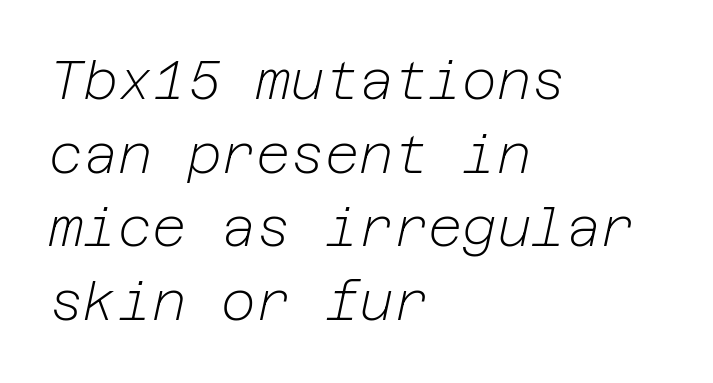
Slanted lettering throughout. Anything drawn beneath the words? Only blank space. The designer left line spacing at the default. The compositor pushed each line to the left boundary. Here the glyphs are tracked normally, forming tight word shapes. This is not heavy type; no bold has been used.
